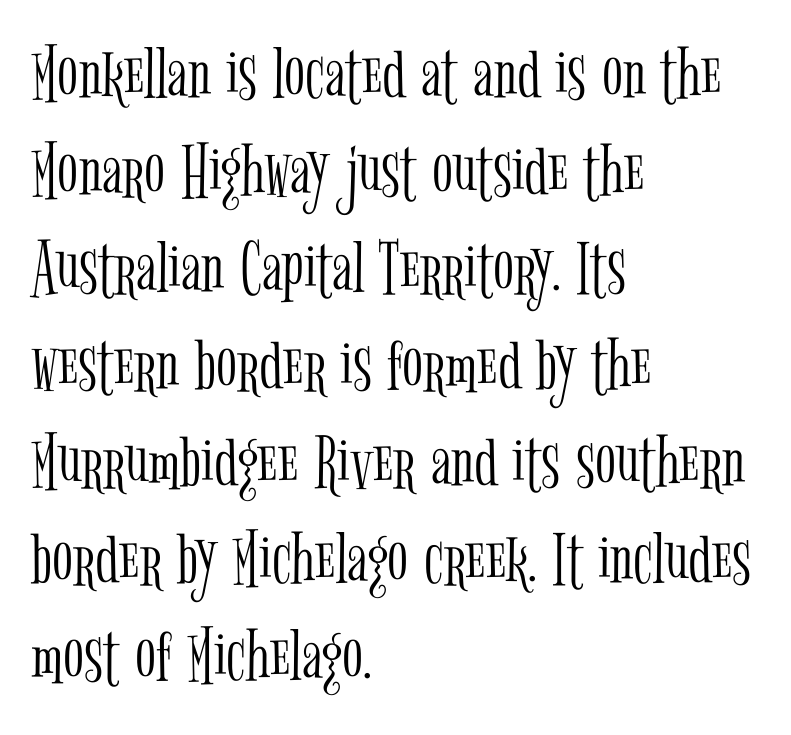
The image shows 77 px light, condensed serif type, upright; set left-aligned, normal line spacing (1.26x), normal letter spacing, not underlined; low stroke contrast and a medium x-height.
